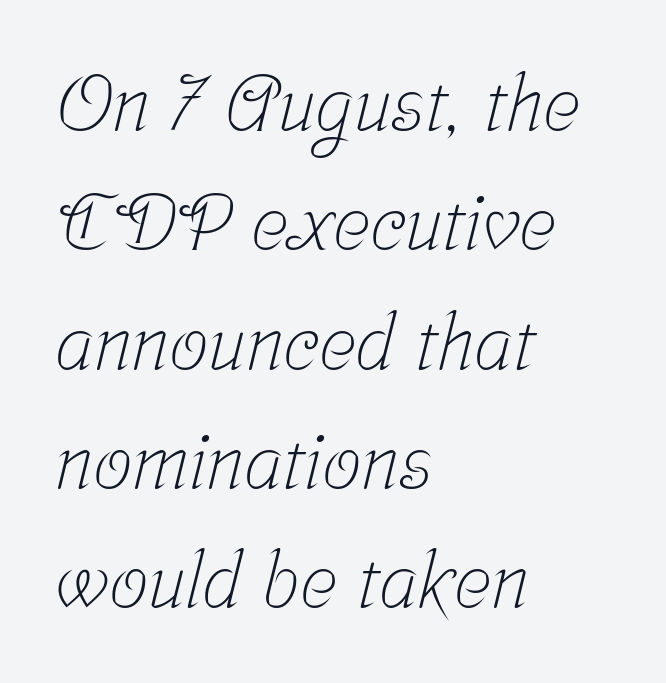
The passage shown is typed in a proportional face where columns would drift. Little horizontal feet cap the strokes, marking this as serif type. One glance says typical: line gaps are just what's usual. The text block is weighted toward the left margin, trailing off unevenly rightward. Does extra space separate the letters? No, they use regular spacing. Is this a heavy cut? Hardly; it is regular or lighter.
